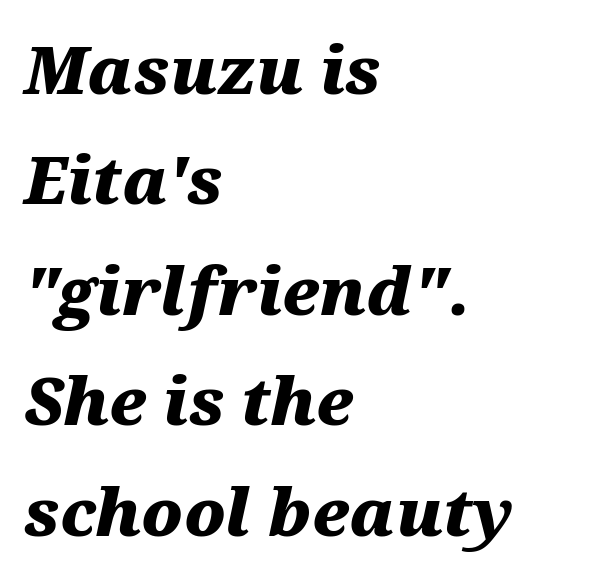
The image shows 65 px heavy, wide type, italic (leaning right); set left-aligned, normal line spacing (1.7x), normal letter spacing, not underlined; medium stroke contrast and a medium x-height.
